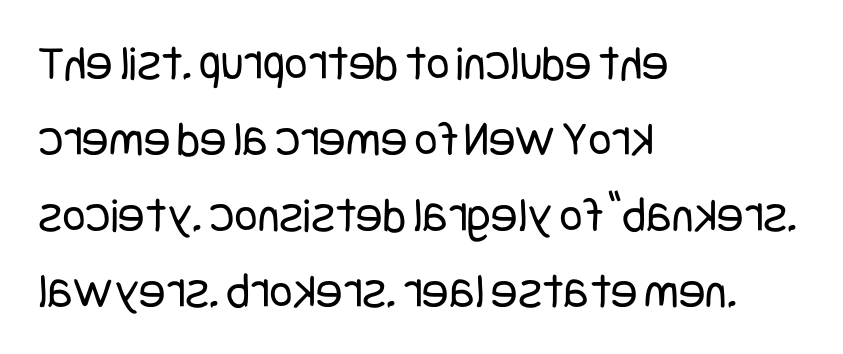
{"serif": "no", "italic": "no", "bold": "no", "weight": "regular", "width": "condensed", "stroke_contrast": "low", "x_height": "large", "underline": "no", "align": "left", "line_spacing": "normal", "line_spacing_ratio": 1.52, "letter_spacing": "normal", "letter_spacing_em": 0.0, "glyph_px": 50}
